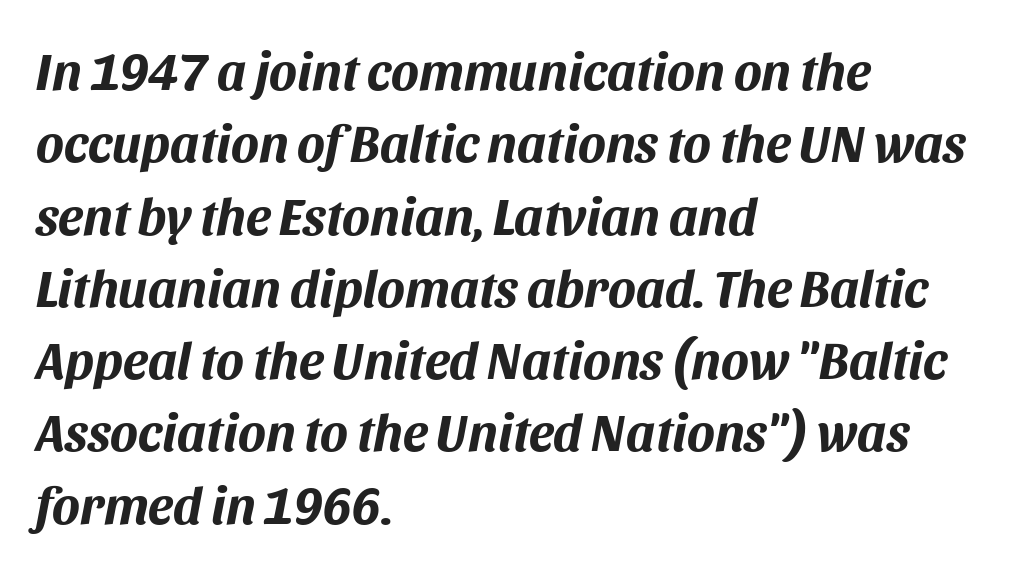
{"italic": "yes", "lean": "right", "slant_degrees": 11, "bold": "yes", "weight": "bold", "width": "normal", "stroke_contrast": "medium", "x_height": "large", "monospaced": "no", "underline": "no", "align": "left", "line_spacing": "normal", "line_spacing_ratio": 1.39, "letter_spacing": "normal", "letter_spacing_em": 0.0, "glyph_px": 52}
